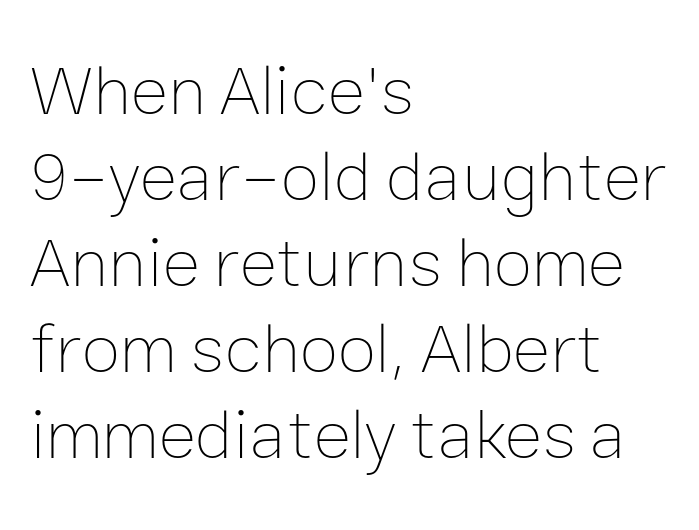
Q: Is the text bold? A: No.
Q: Is the text italic (slanted)? A: No, it is upright.
Q: Is the text underlined? A: No.
Q: How is the paragraph aligned? A: Left-aligned.
Q: Is the spacing between letters normal or unusually wide? A: Normal.
Q: Width (condensed, normal, or wide)? A: Normal.
Q: Stroke contrast? A: Low.
Q: x-height? A: Medium.
Q: Monospaced? A: No.
